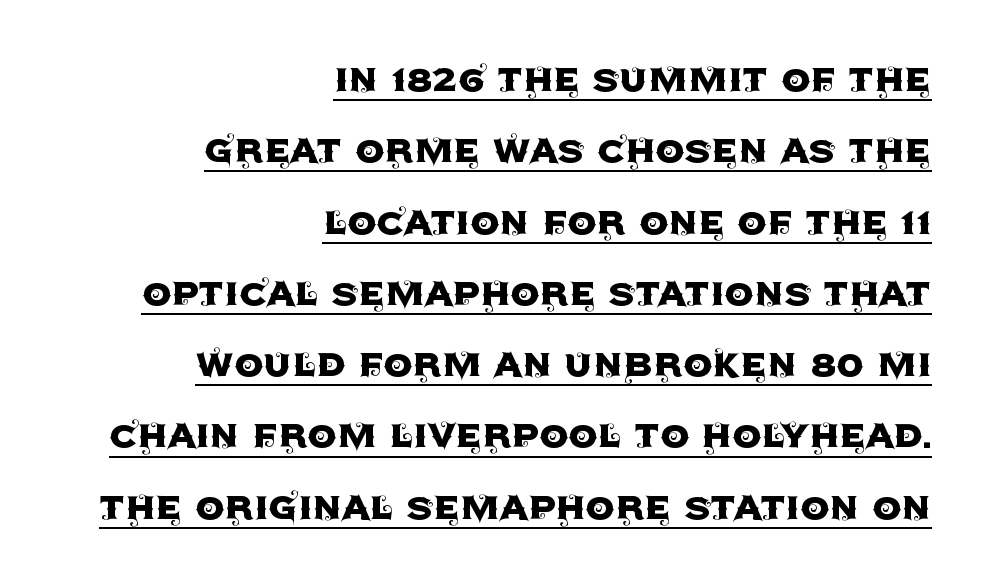
{"serif": "no", "italic": "no", "width": "normal", "x_height": "large", "monospaced": "no", "underline": "yes", "align": "right", "line_spacing": "normal", "line_spacing_ratio": 1.55, "letter_spacing": "normal", "letter_spacing_em": 0.0, "glyph_px": 46}
